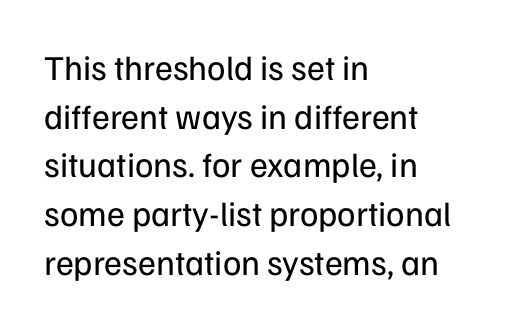
Q: Is the text bold? A: No.
Q: Is the text italic (slanted)? A: No, it is upright.
Q: Is the typeface a serif or a sans-serif typeface? A: Sans-serif.
Q: Is the text underlined? A: No.
Q: How is the paragraph aligned? A: Left-aligned.
Q: Is the spacing between letters normal or unusually wide? A: Normal.
Q: Is the spacing between lines tight, normal or loose? A: Normal.
Q: Width (condensed, normal, or wide)? A: Normal.
Q: Stroke contrast? A: Low.
Q: x-height? A: Medium.
Q: Monospaced? A: No.
